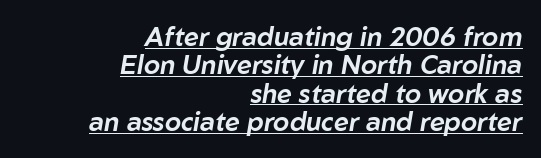
{"italic": "yes", "lean": "right", "slant_degrees": 10, "underline": "yes", "align": "right", "line_spacing": "tight", "line_spacing_ratio": 1.09, "letter_spacing": "normal", "letter_spacing_em": 0.0, "glyph_px": 26}
